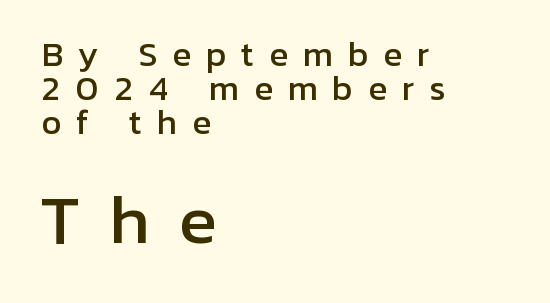
{"serif": "no", "italic": "no", "width": "normal", "stroke_contrast": "low", "x_height": "medium", "monospaced": "no", "underline": "no", "align": "left", "line_spacing": "tight", "line_spacing_ratio": 1.07, "letter_spacing": "wide", "letter_spacing_em": 0.46, "larger_block": "second", "size_ratio": 2.0, "glyph_px": 64}
